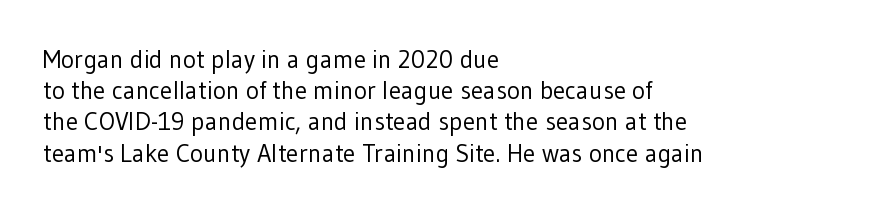
The image shows 25 px text type, upright; set left-aligned, normal line spacing (1.25x), normal letter spacing, not underlined.
